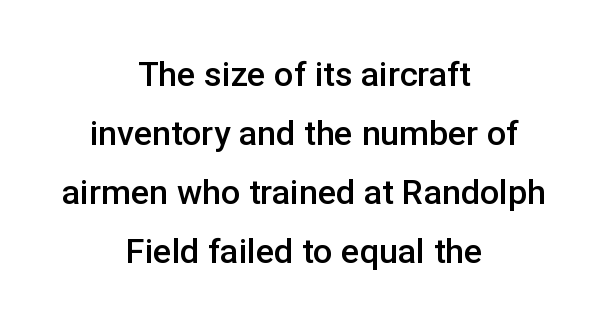
Q: Is the text bold? A: Semi-bold.
Q: Is the text italic (slanted)? A: No, it is upright.
Q: Is the typeface a serif or a sans-serif typeface? A: Sans-serif.
Q: Is the text underlined? A: No.
Q: How is the paragraph aligned? A: Centered.
Q: Is the spacing between letters normal or unusually wide? A: Normal.
Q: Width (condensed, normal, or wide)? A: Normal.
Q: Stroke contrast? A: Low.
Q: x-height? A: Medium.
Q: Monospaced? A: No.
